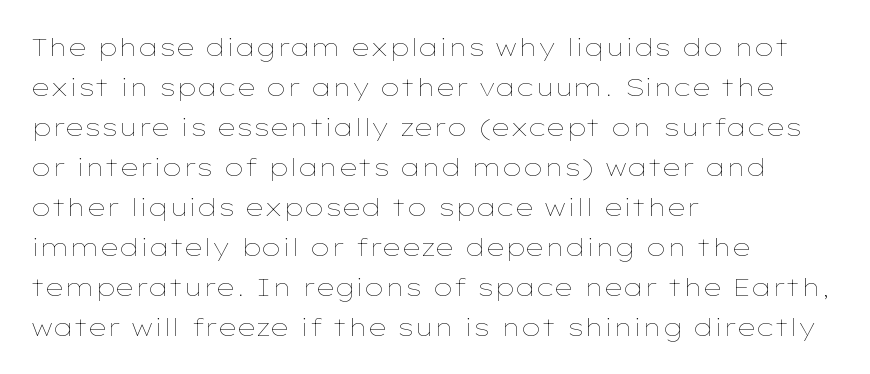
Q: Is the text bold? A: No.
Q: Is the text italic (slanted)? A: No, it is upright.
Q: Is the text underlined? A: No.
Q: How is the paragraph aligned? A: Left-aligned.
Q: Is the spacing between letters normal or unusually wide? A: Normal.
Q: Is the spacing between lines tight, normal or loose? A: Normal.
